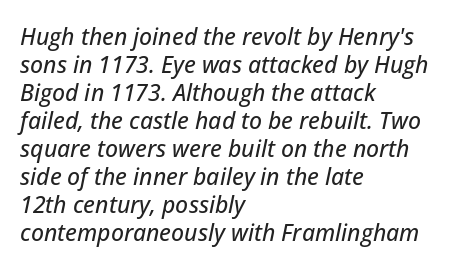
The image shows 23 px text type, italic (leaning right); set left-aligned, line spacing 1.22x, normal letter spacing, not underlined.
